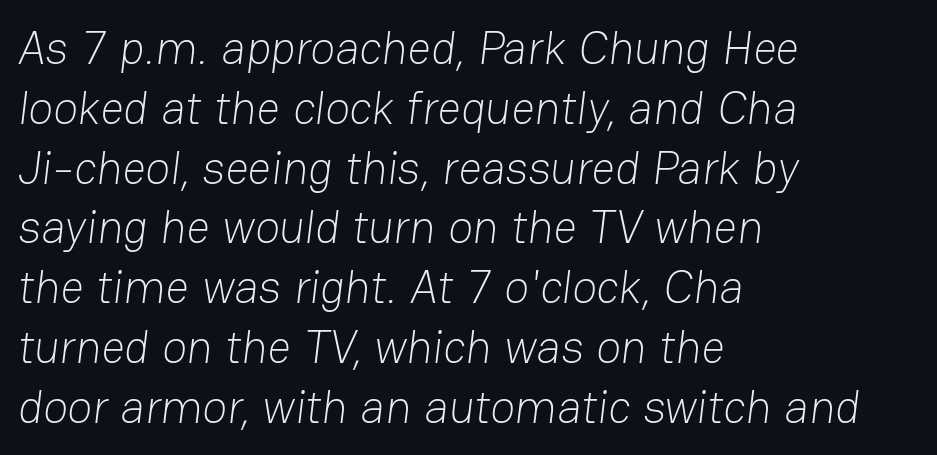
Is there much room between lines? A standard amount, neither cramped nor airy. The letters advance in unequal steps, a hallmark of proportional type. Underlining? Definitely not there. Casual observation: everything's shoved over to the left. Observe the ordinary spacing: letters are neighbours, not strangers.
